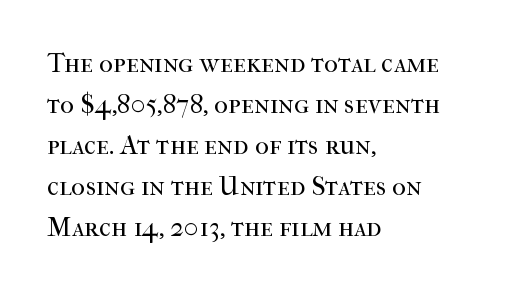
Q: Is the text bold? A: No.
Q: Is the text italic (slanted)? A: No, it is upright.
Q: Is the text underlined? A: No.
Q: How is the paragraph aligned? A: Left-aligned.
Q: Is the spacing between letters normal or unusually wide? A: Normal.
Q: Is the spacing between lines tight, normal or loose? A: Normal.
